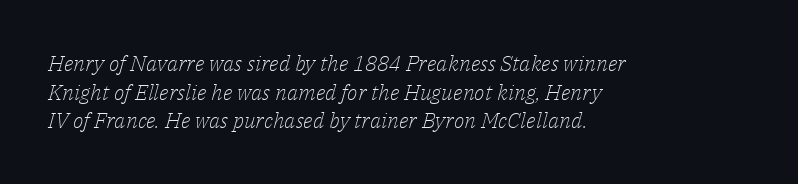
{"italic": "yes", "lean": "right", "slant_degrees": 14, "bold": "no", "underline": "no", "align": "left", "line_spacing": "normal", "line_spacing_ratio": 1.3, "letter_spacing": "normal", "letter_spacing_em": 0.0, "glyph_px": 22}
